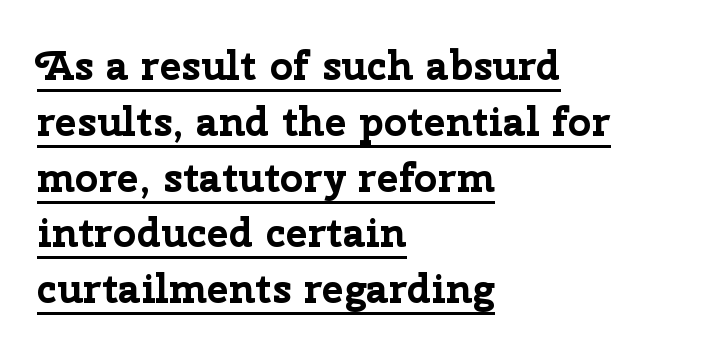
{"serif": "no", "italic": "no", "bold": "yes", "weight": "bold", "width": "normal", "stroke_contrast": "low", "x_height": "medium", "monospaced": "no", "underline": "yes", "align": "left", "line_spacing": "normal", "line_spacing_ratio": 1.36, "letter_spacing": "normal", "letter_spacing_em": 0.0, "glyph_px": 41}
